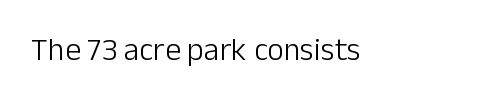
The image shows 32 px light sans-serif type, upright; set normal letter spacing, not underlined; low stroke contrast and a medium x-height.
